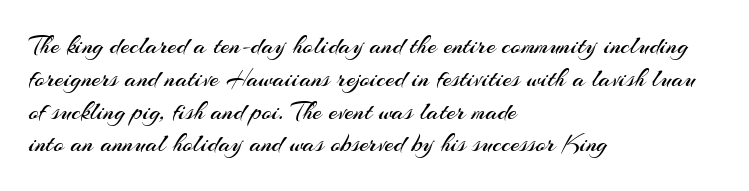
{"bold": "no", "underline": "no", "align": "left", "line_spacing": "normal", "line_spacing_ratio": 1.26, "letter_spacing": "normal", "letter_spacing_em": 0.0, "glyph_px": 26}
